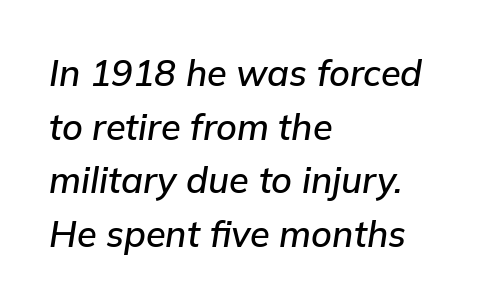
{"italic": "yes", "lean": "right", "slant_degrees": 9, "width": "normal", "stroke_contrast": "low", "x_height": "medium", "monospaced": "no", "underline": "no", "align": "left", "line_spacing": "normal", "line_spacing_ratio": 1.49, "letter_spacing": "normal", "letter_spacing_em": 0.0, "glyph_px": 36}
